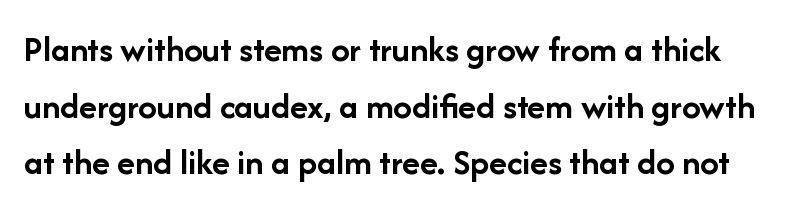
Q: Is the text bold? A: Yes.
Q: Is the text italic (slanted)? A: No, it is upright.
Q: Is the typeface a serif or a sans-serif typeface? A: Sans-serif.
Q: Is the text underlined? A: No.
Q: Is the spacing between letters normal or unusually wide? A: Normal.
Q: Is the spacing between lines tight, normal or loose? A: Normal.
Q: Width (condensed, normal, or wide)? A: Normal.
Q: Stroke contrast? A: Low.
Q: x-height? A: Medium.
Q: Monospaced? A: No.
